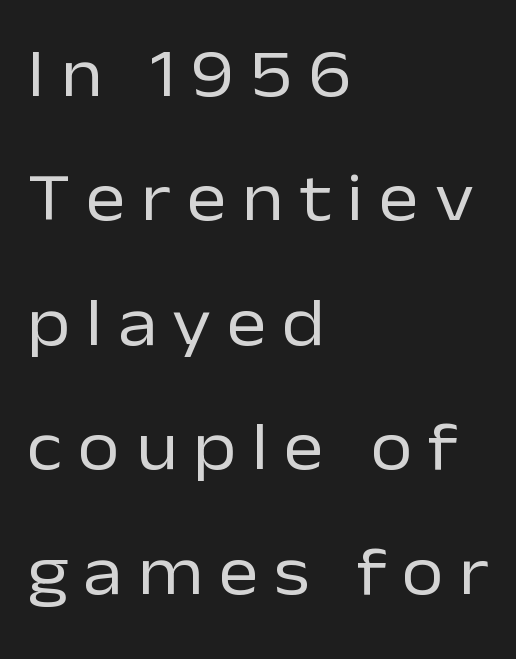
The passage shown has open, widely tracked lettering throughout. Glance below the letters and you will spot only blank space. The lettering stays uniformly vertical, giving the passage a roman look. The characters display no serif detailing; their extremities are plain.
